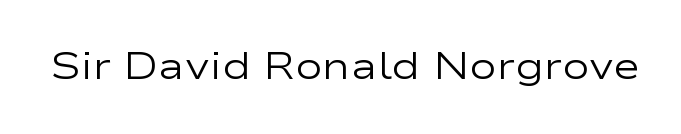
{"serif": "no", "italic": "no", "bold": "no", "weight": "regular", "width": "wide", "stroke_contrast": "low", "x_height": "medium", "monospaced": "no", "underline": "no", "letter_spacing": "normal", "letter_spacing_em": 0.0, "glyph_px": 37}
